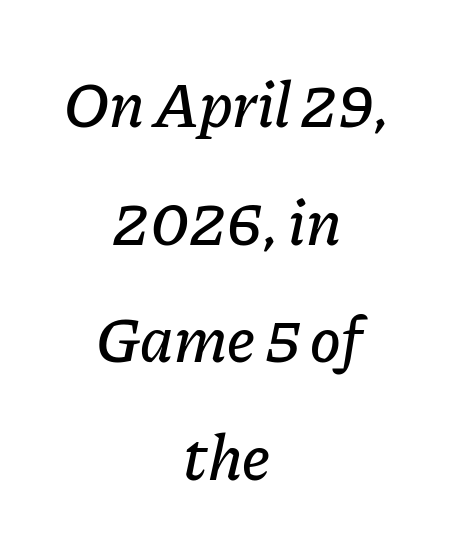
Each letter keeps its own natural width here, so spacing adapts to shape. The rag falls on both sides of this text block equally. The typography opts for an oblique posture over an upright one. The specimen omits any rule beneath the text block's lines. This rendering leaves character spacing at its baseline value.
